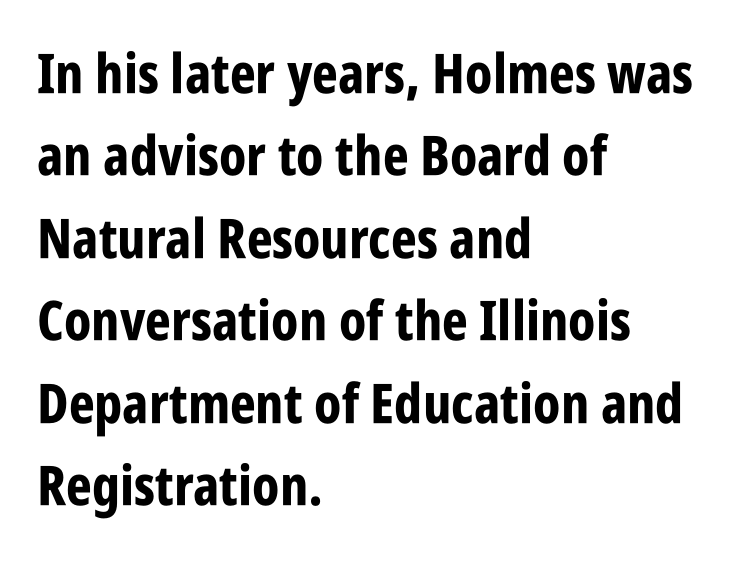
The glyphs have the mass of a bold cut. Tracking value appears to be zero — textbook default spacing. Baseline-to-baseline distance is the conventional proportion of letter height. These lines are rendered in a variable-pitch font. Every stem runs plumb, perpendicular to the baseline.
